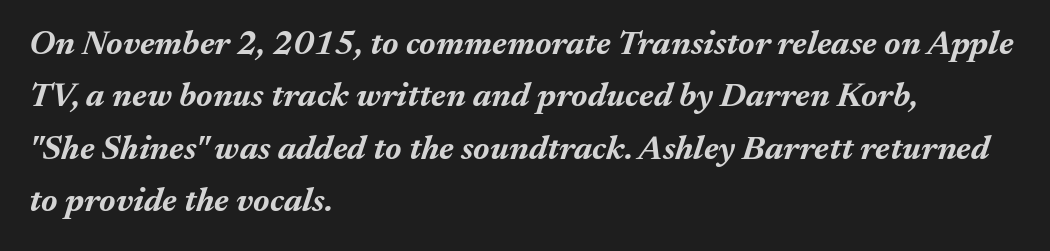
{"italic": "yes", "lean": "right", "slant_degrees": 17, "bold": "yes", "weight": "bold", "width": "normal", "stroke_contrast": "medium", "x_height": "medium", "monospaced": "no", "underline": "no", "align": "left", "line_spacing": "normal", "line_spacing_ratio": 1.54, "letter_spacing": "normal", "letter_spacing_em": 0.0, "glyph_px": 34}
